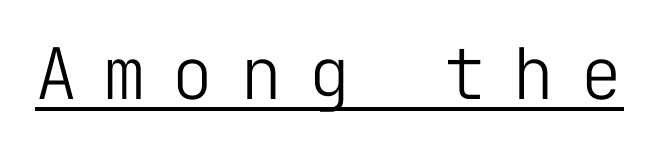
Regarding serifs, this sample does without them. Letter spacing: wide. The rendering uses the underline text-decoration. Upright lettering throughout.
